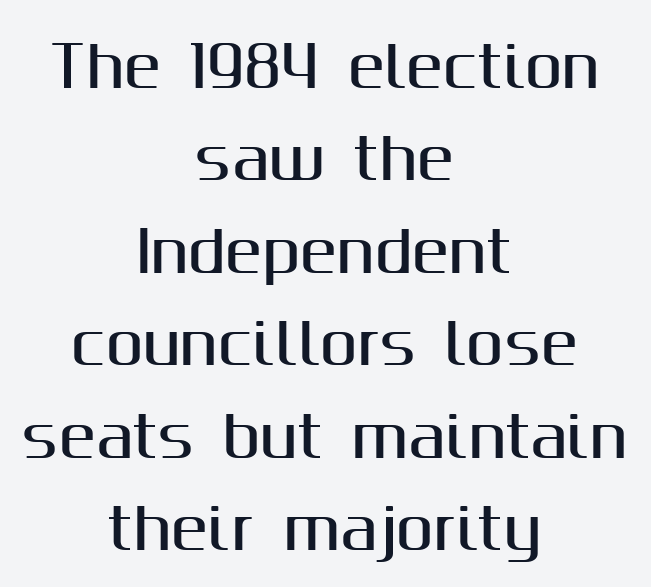
This is sans-serif lettering, the kind often seen on screens and signage. Underlining? Definitely not there. The face used here is proportionally spaced, like ordinary book or web type. One-word summary of the alignment: center.
